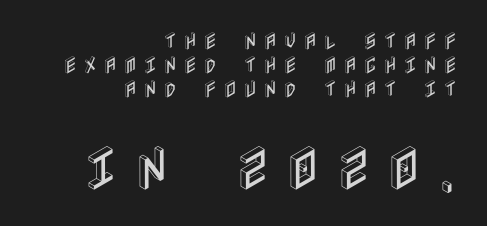
{"italic": "no", "width": "condensed", "x_height": "large", "underline": "no", "align": "right", "line_spacing": "normal", "line_spacing_ratio": 1.27, "letter_spacing": "wide", "letter_spacing_em": 0.32, "larger_block": "second", "size_ratio": 2.53, "glyph_px": 48}
